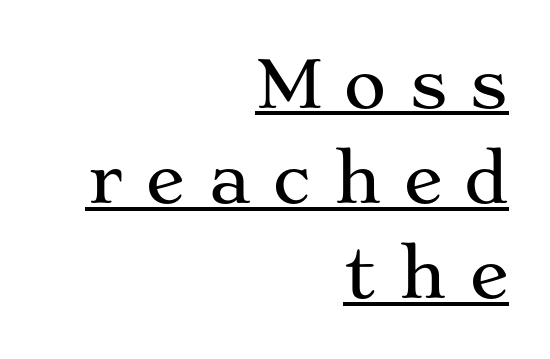
The image shows 66 px wide serif type, upright; set right-aligned, normal line spacing (1.44x), unusually wide letter spacing (+0.33 em), underlined; medium stroke contrast and a medium x-height.
